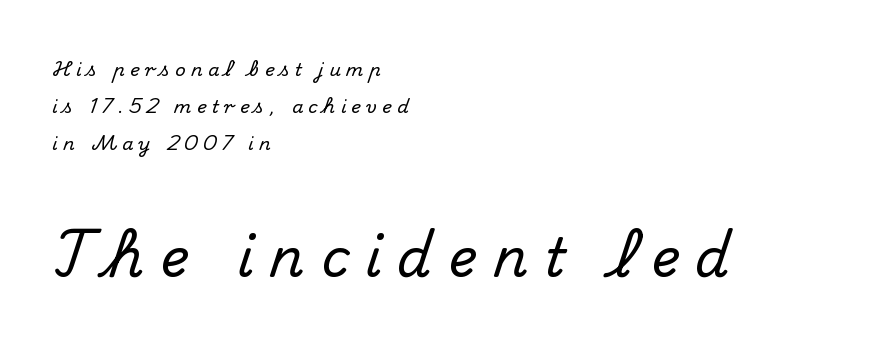
Look at the bottom of the vertical strokes: they flare into serifs here. Small over large — that's the arrangement of the two blocks here. Between one letter and the next there's a generous, obvious gap. Each letter keeps its own natural width here, so spacing adapts to shape.
